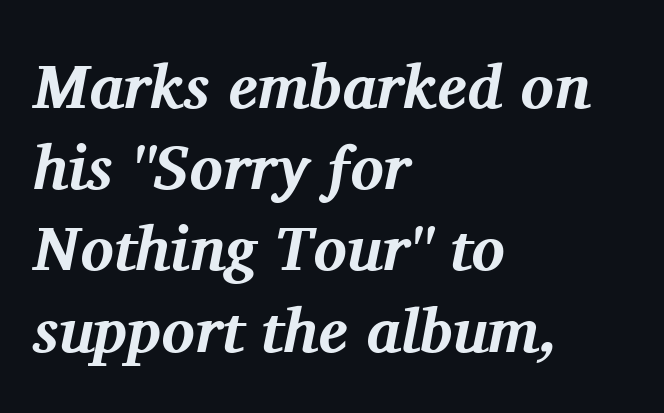
Think of a printed novel: that variable character pitch is what you see here. If you drew a line through each stem, it would be angled. Characters follow at the spacing the type designer built in. How heavy is the stroke? Heavy — this is a bold. This rendering uses left alignment, leaving the right contour irregular.
